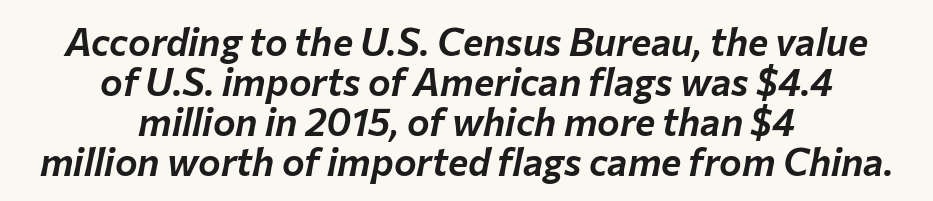
{"italic": "yes", "lean": "right", "slant_degrees": 12, "width": "normal", "stroke_contrast": "low", "x_height": "medium", "monospaced": "no", "underline": "no", "align": "center", "line_spacing": "tight", "line_spacing_ratio": 1.05, "letter_spacing": "normal", "letter_spacing_em": 0.0, "glyph_px": 38}
